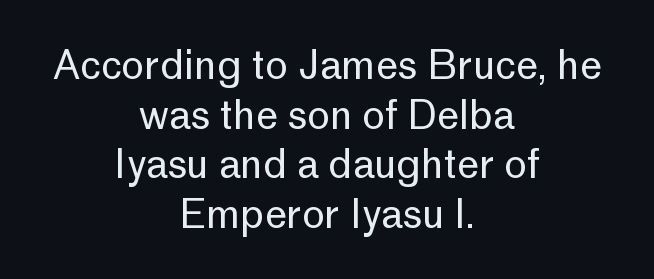
The image shows 39 px regular-weight sans-serif type, upright; set centered, normal line spacing (1.27x), normal letter spacing, not underlined; low stroke contrast and a medium x-height.
